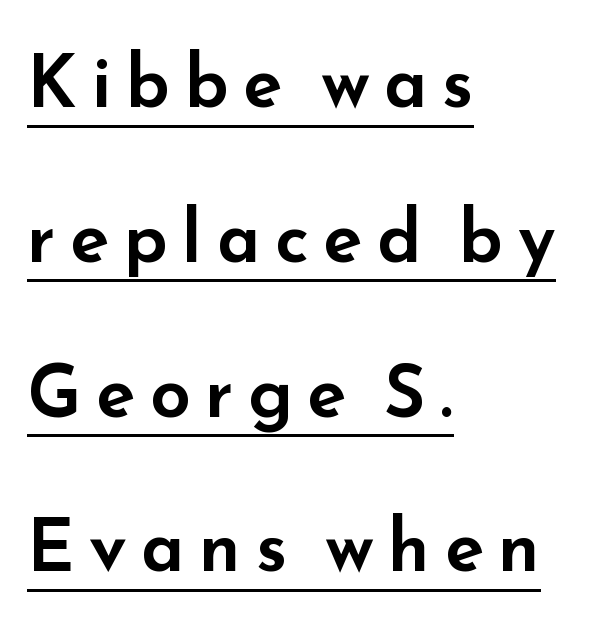
Q: Is the text italic (slanted)? A: No, it is upright.
Q: Is the typeface a serif or a sans-serif typeface? A: Sans-serif.
Q: Is the text underlined? A: Yes.
Q: How is the paragraph aligned? A: Left-aligned.
Q: Is the spacing between letters normal or unusually wide? A: Unusually wide.
Q: Is the spacing between lines tight, normal or loose? A: Loose.
Q: Width (condensed, normal, or wide)? A: Wide.
Q: Stroke contrast? A: Low.
Q: x-height? A: Small.
Q: Monospaced? A: No.
